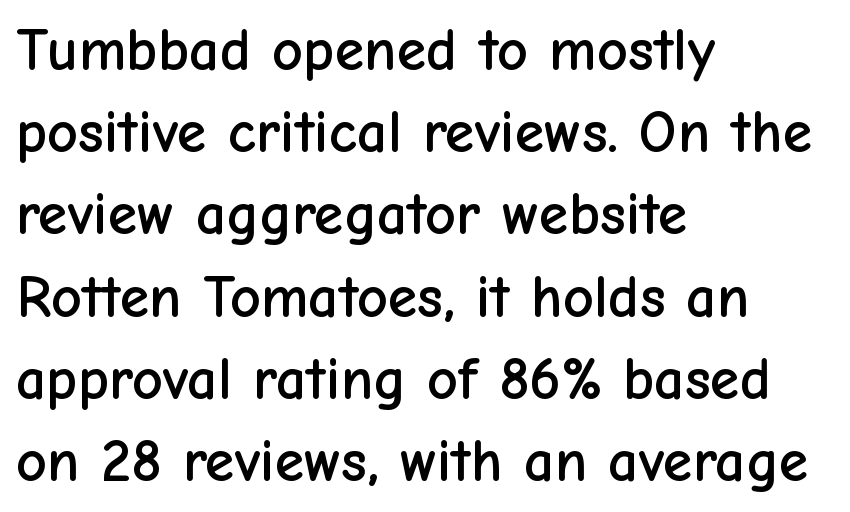
There is no visible air inserted between adjacent glyphs. Layout note: lines flush left. The specimen omits any rule beneath the text block's lines. Is this a sans? Yes — the strokes have no serifs. Each new line begins a customary step beneath the previous one. Every character sits straight up, as roman type does.
